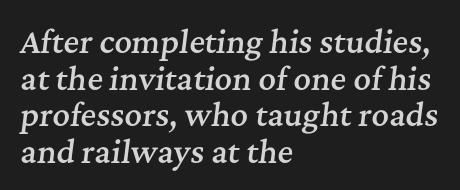
The image shows 30 px semibold serif type, italic (leaning right); set left-aligned, line spacing 1.22x, normal letter spacing, not underlined; medium stroke contrast and a medium x-height.
